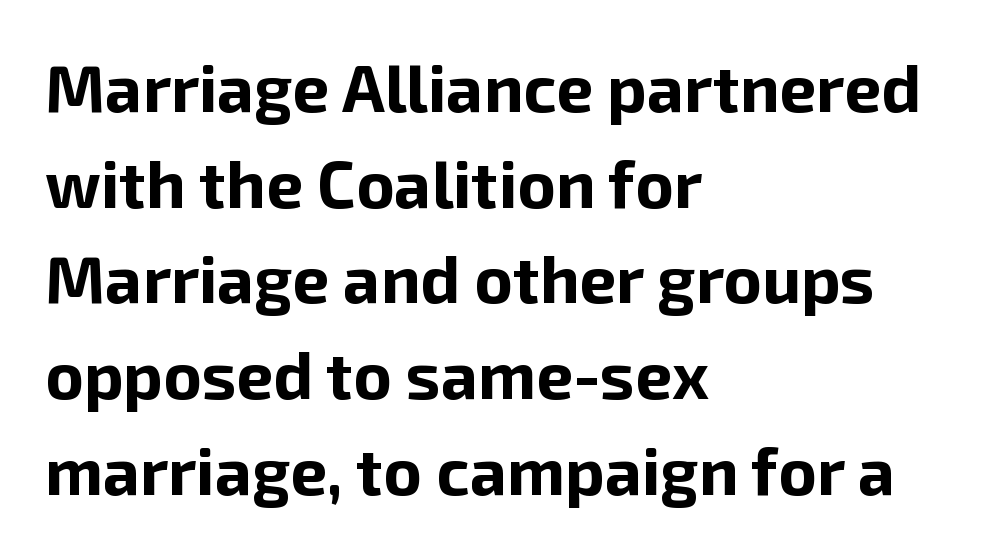
The image shows 66 px bold sans-serif type, upright; set left-aligned, normal line spacing (1.45x), normal letter spacing, not underlined; low stroke contrast and a medium x-height.
